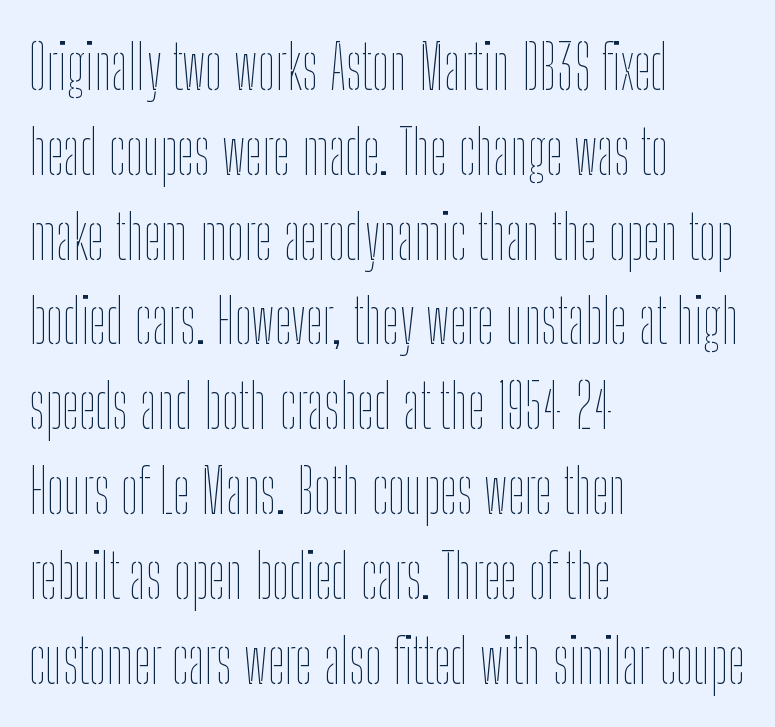
Q: Is the text bold? A: No.
Q: Is the text italic (slanted)? A: No, it is upright.
Q: Is the text underlined? A: No.
Q: How is the paragraph aligned? A: Left-aligned.
Q: Is the spacing between letters normal or unusually wide? A: Normal.
Q: Is the spacing between lines tight, normal or loose? A: Normal.
Q: Width (condensed, normal, or wide)? A: Condensed.
Q: Stroke contrast? A: Low.
Q: x-height? A: Medium.
Q: Monospaced? A: No.
